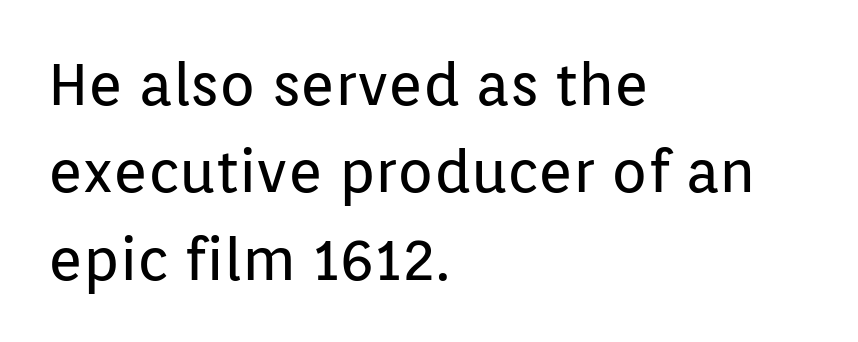
Every row of glyphs begins at an identical x-position on the left. You can tell from the bare stems that sans-serif type was used. Is the type heavy? It reads as light-to-regular instead. Letter spacing: default.
